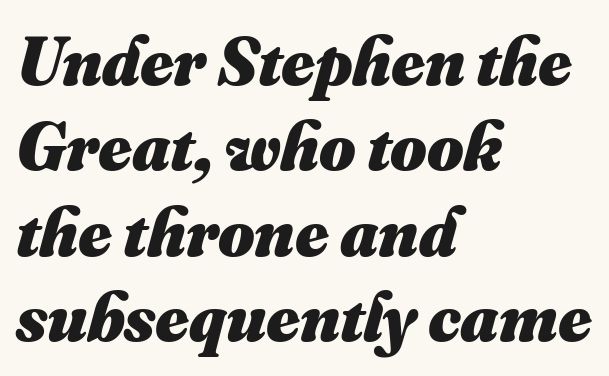
Q: Is the text bold? A: Yes.
Q: Is the text underlined? A: No.
Q: How is the paragraph aligned? A: Left-aligned.
Q: Is the spacing between letters normal or unusually wide? A: Normal.
Q: Width (condensed, normal, or wide)? A: Normal.
Q: Stroke contrast? A: Medium.
Q: x-height? A: Small.
Q: Monospaced? A: No.
